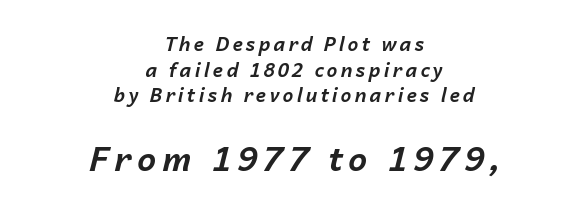
Q: Is the text bold? A: Yes.
Q: Is the text italic (slanted)? A: Yes, it leans right by about 14 degrees.
Q: Is the text underlined? A: No.
Q: How is the paragraph aligned? A: Centered.
Q: Is the spacing between lines tight, normal or loose? A: Normal.
Q: Which block of text is set in a larger size, the first (top) or the second (bottom)? A: The second (bottom) one.
Q: Width (condensed, normal, or wide)? A: Normal.
Q: Stroke contrast? A: Low.
Q: x-height? A: Medium.
Q: Monospaced? A: No.
